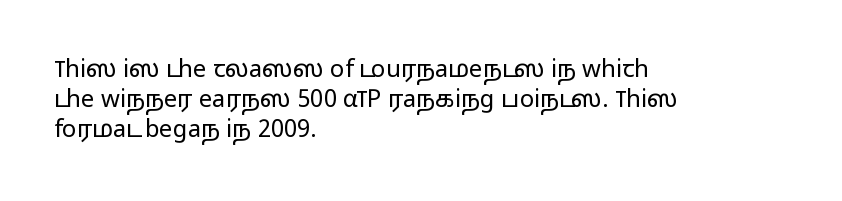
{"italic": "no", "bold": "no", "underline": "no", "align": "left", "line_spacing": "normal", "line_spacing_ratio": 1.25, "letter_spacing": "normal", "letter_spacing_em": 0.0, "glyph_px": 24}
